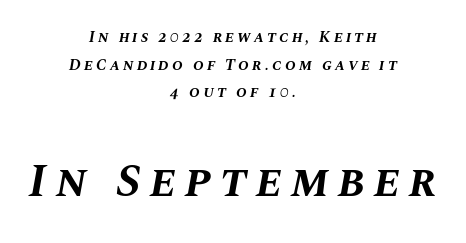
Q: Is the text bold? A: Yes.
Q: Is the text italic (slanted)? A: Yes, it leans right by about 10 degrees.
Q: Is the text underlined? A: No.
Q: How is the paragraph aligned? A: Centered.
Q: Which block of text is set in a larger size, the first (top) or the second (bottom)? A: The second (bottom) one.
Q: Width (condensed, normal, or wide)? A: Normal.
Q: Stroke contrast? A: Medium.
Q: x-height? A: Large.
Q: Monospaced? A: No.
